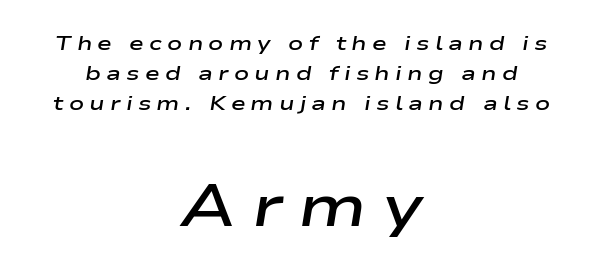
Q: Is the text bold? A: Semi-bold.
Q: Is the text italic (slanted)? A: Yes, it leans right by about 9 degrees.
Q: Is the text underlined? A: No.
Q: How is the paragraph aligned? A: Centered.
Q: Is the spacing between letters normal or unusually wide? A: Unusually wide.
Q: Is the spacing between lines tight, normal or loose? A: Normal.
Q: Which block of text is set in a larger size, the first (top) or the second (bottom)? A: The second (bottom) one.
Q: Width (condensed, normal, or wide)? A: Wide.
Q: Stroke contrast? A: Low.
Q: x-height? A: Medium.
Q: Monospaced? A: No.
